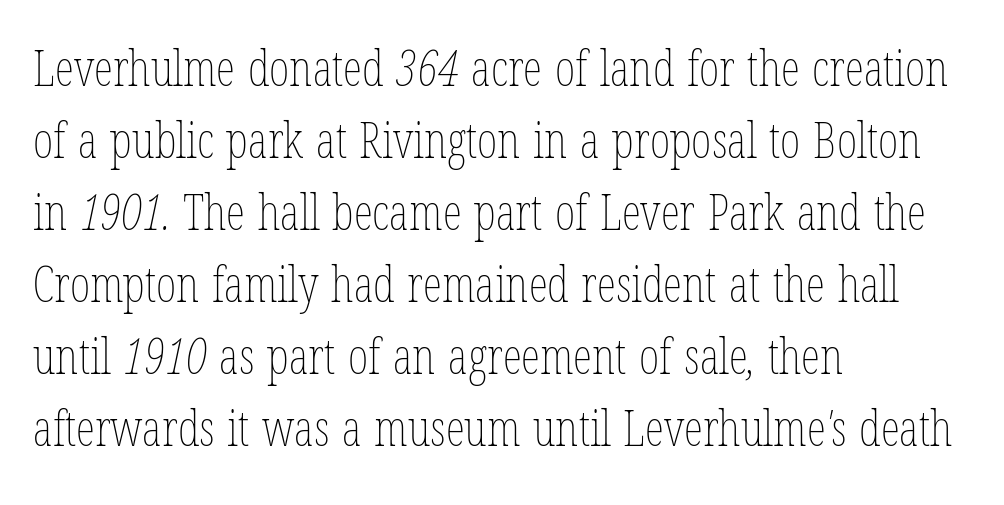
{"bold": "no", "weight": "thin", "width": "condensed", "stroke_contrast": "low", "x_height": "medium", "monospaced": "no", "underline": "no", "align": "left", "line_spacing": "normal", "line_spacing_ratio": 1.47, "letter_spacing": "normal", "letter_spacing_em": 0.0, "glyph_px": 49}
